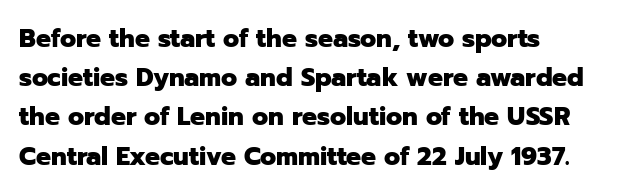
The image shows 25 px bold type, upright; set left-aligned, normal line spacing (1.57x), normal letter spacing, not underlined.
